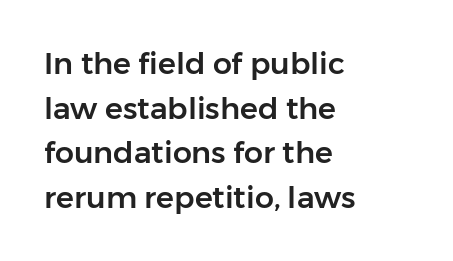
The image shows 30 px sans-serif type, upright; set left-aligned, normal line spacing (1.49x), normal letter spacing, not underlined; low stroke contrast and a medium x-height.
